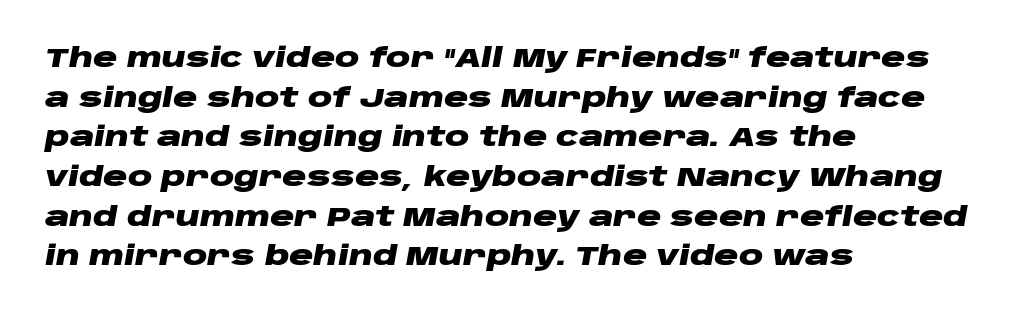
Q: Is the text bold? A: Yes.
Q: Is the text italic (slanted)? A: Yes, it leans right by about 10 degrees.
Q: Is the text underlined? A: No.
Q: How is the paragraph aligned? A: Left-aligned.
Q: Is the spacing between letters normal or unusually wide? A: Normal.
Q: Is the spacing between lines tight, normal or loose? A: Normal.
